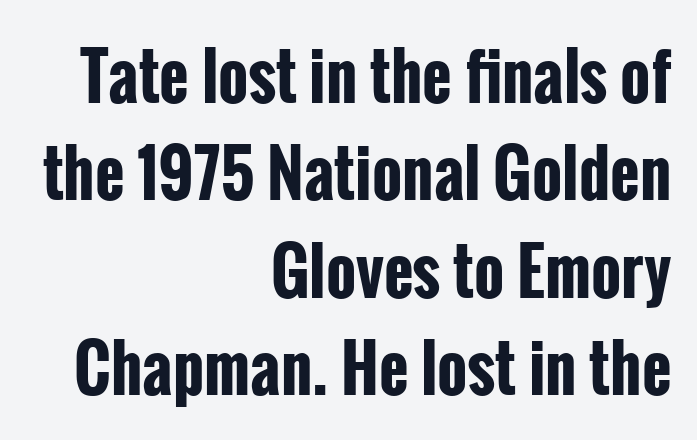
The image shows 64 px bold, condensed sans-serif type, upright; set right-aligned, normal line spacing (1.52x), normal letter spacing, not underlined; low stroke contrast and a medium x-height.
